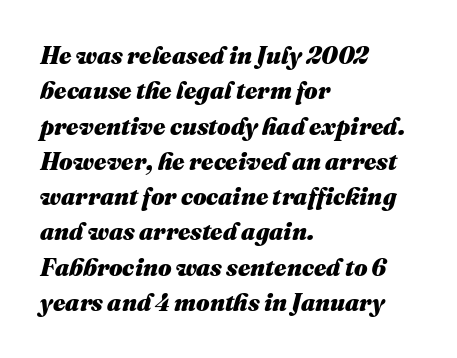
Q: Is the text bold? A: Yes.
Q: Is the text italic (slanted)? A: Yes, it leans right by about 16 degrees.
Q: Is the text underlined? A: No.
Q: How is the paragraph aligned? A: Left-aligned.
Q: Is the spacing between letters normal or unusually wide? A: Normal.
Q: Is the spacing between lines tight, normal or loose? A: Normal.
